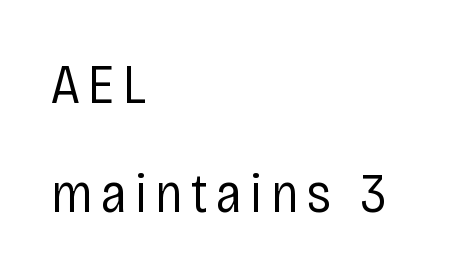
{"serif": "no", "italic": "no", "bold": "no", "weight": "regular", "width": "condensed", "stroke_contrast": "low", "x_height": "large", "monospaced": "no", "underline": "no", "align": "left", "line_spacing": "loose", "line_spacing_ratio": 1.98, "glyph_px": 55}
